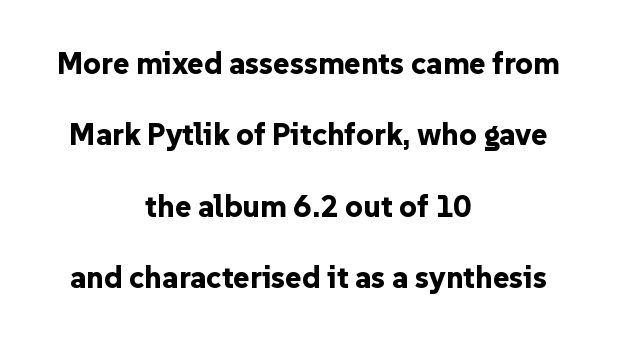
{"serif": "no", "italic": "no", "bold": "yes", "weight": "bold", "width": "normal", "stroke_contrast": "low", "x_height": "medium", "monospaced": "no", "underline": "no", "align": "center", "line_spacing": "loose", "line_spacing_ratio": 2.3, "letter_spacing": "normal", "letter_spacing_em": 0.0, "glyph_px": 31}
